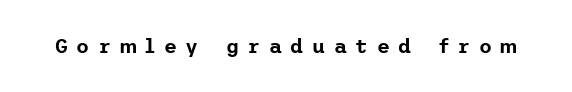
The image shows 20 px text type, upright; set unusually wide letter spacing (+0.43 em), not underlined.
